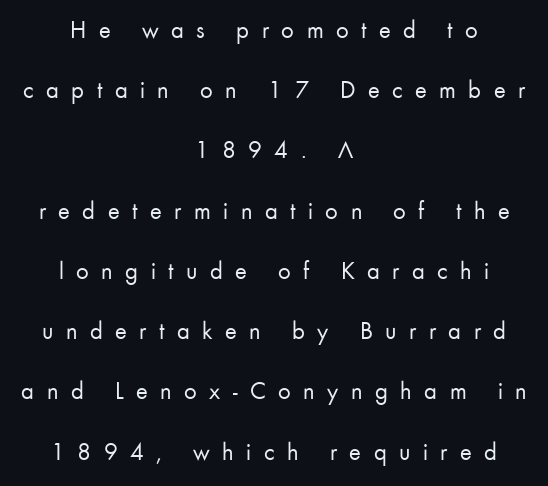
{"italic": "no", "bold": "no", "underline": "no", "align": "center", "line_spacing": "loose", "line_spacing_ratio": 2.41, "letter_spacing": "wide", "letter_spacing_em": 0.5, "glyph_px": 25}
